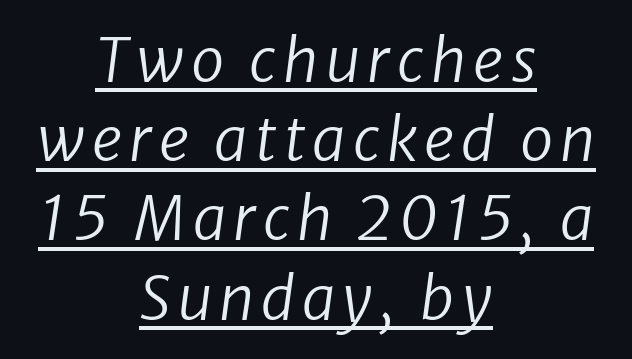
{"italic": "yes", "lean": "right", "slant_degrees": 8, "bold": "no", "weight": "regular", "width": "normal", "stroke_contrast": "low", "x_height": "medium", "monospaced": "no", "underline": "yes", "align": "center", "line_spacing": "normal", "line_spacing_ratio": 1.32, "glyph_px": 60}
